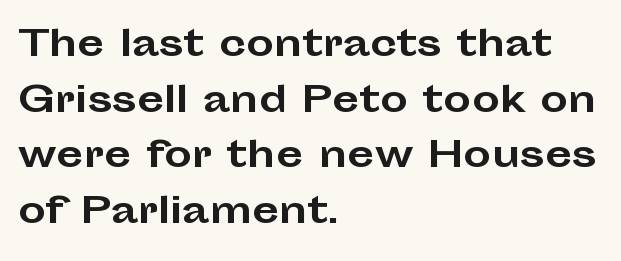
You could not count columns in this text — the font is proportionally spaced. Characters remain perfectly vertical along every line. Lines of text with bare space underneath. Alignment: flush left.
